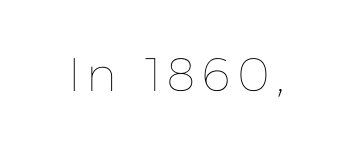
The image shows 47 px thin type, upright; set not underlined; low stroke contrast and a medium x-height.
